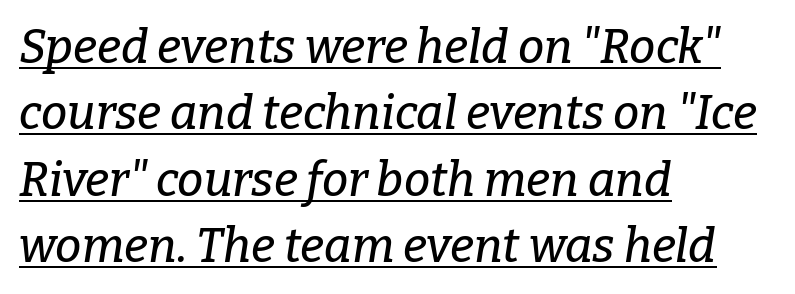
Q: Is the text italic (slanted)? A: Yes, it leans right by about 9 degrees.
Q: Is the typeface a serif or a sans-serif typeface? A: Serif.
Q: Is the text underlined? A: Yes.
Q: How is the paragraph aligned? A: Left-aligned.
Q: Is the spacing between letters normal or unusually wide? A: Normal.
Q: Is the spacing between lines tight, normal or loose? A: Normal.
Q: Width (condensed, normal, or wide)? A: Normal.
Q: Stroke contrast? A: Low.
Q: x-height? A: Medium.
Q: Monospaced? A: No.
